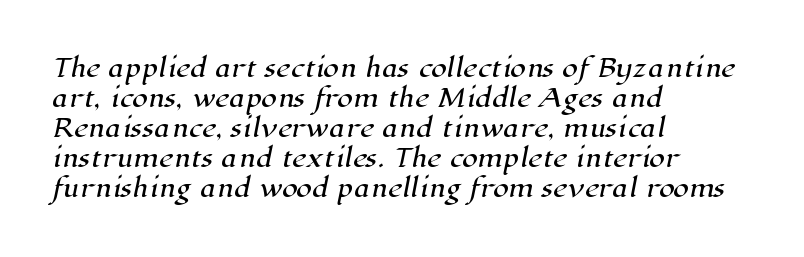
{"underline": "no", "align": "left", "line_spacing_ratio": 1.2, "letter_spacing": "normal", "letter_spacing_em": 0.0, "glyph_px": 25}
